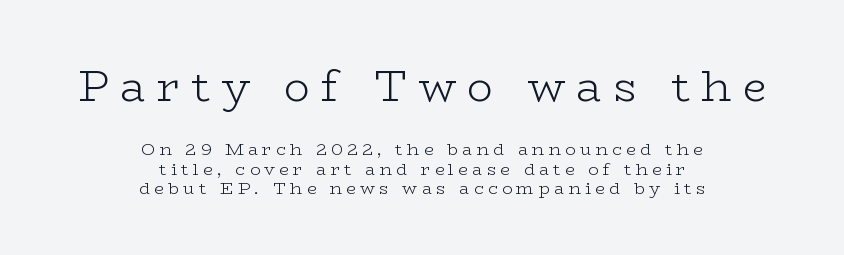
The image shows 43 px light, wide serif type, upright; set centered, tight line spacing (1.14x), unusually wide letter spacing (+0.26 em), not underlined; the first (top) block is 2.53x larger; low stroke contrast and a medium x-height.
